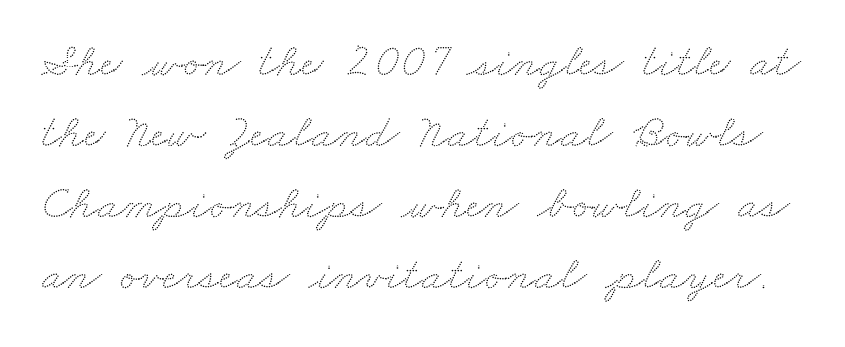
The letters sit at their default tracking, neither squeezed nor spread. Character widths vary here, with narrow letters taking less room than wide ones. The glyphs are unaccompanied by any horizontal stroke below them. The designer left line spacing at the default.
